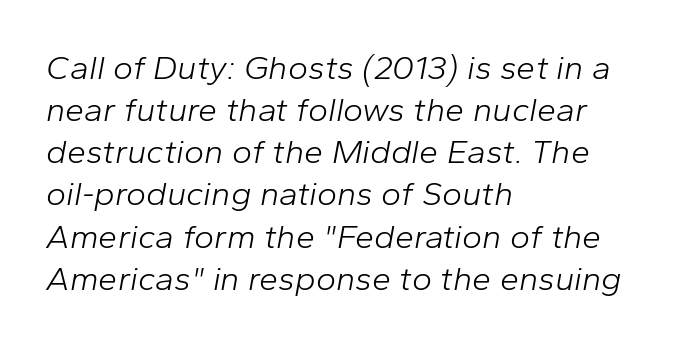
Q: Is the text bold? A: No.
Q: Is the text italic (slanted)? A: Yes, it leans right by about 10 degrees.
Q: Is the text underlined? A: No.
Q: How is the paragraph aligned? A: Left-aligned.
Q: Is the spacing between letters normal or unusually wide? A: Normal.
Q: Width (condensed, normal, or wide)? A: Normal.
Q: Stroke contrast? A: Low.
Q: x-height? A: Medium.
Q: Monospaced? A: No.
